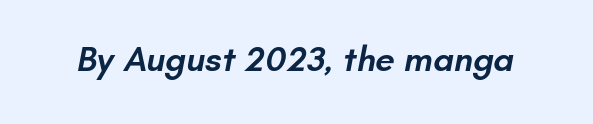
Q: Is the text bold? A: Semi-bold.
Q: Is the typeface a serif or a sans-serif typeface? A: Sans-serif.
Q: Is the text underlined? A: No.
Q: Is the spacing between letters normal or unusually wide? A: Normal.
Q: Width (condensed, normal, or wide)? A: Normal.
Q: Stroke contrast? A: Low.
Q: x-height? A: Small.
Q: Monospaced? A: No.
